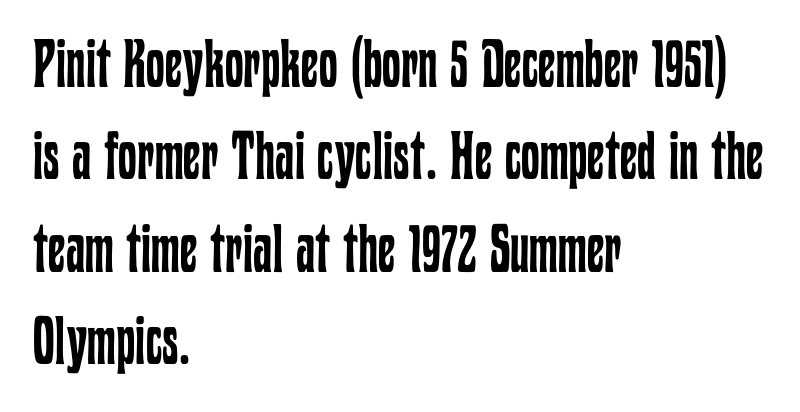
The face used here is rendered with its standard letterfit. These lines sit exactly where default settings would place them. Descender tails drop into unmarked territory. Character widths vary here, with narrow letters taking less room than wide ones.
